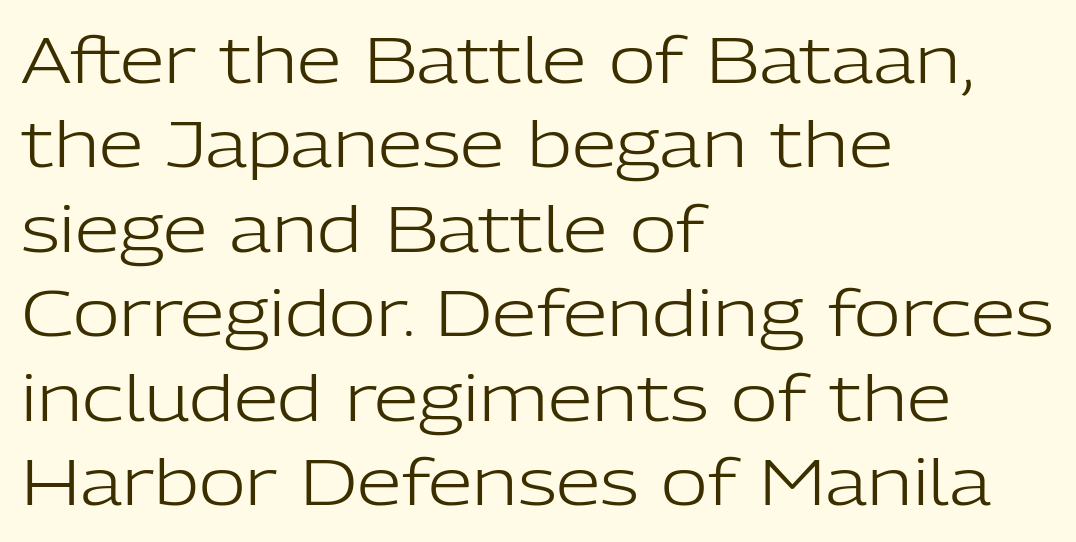
The image shows 64 px light sans-serif type, upright; set left-aligned, normal line spacing (1.32x), normal letter spacing, not underlined; low stroke contrast and a medium x-height.
